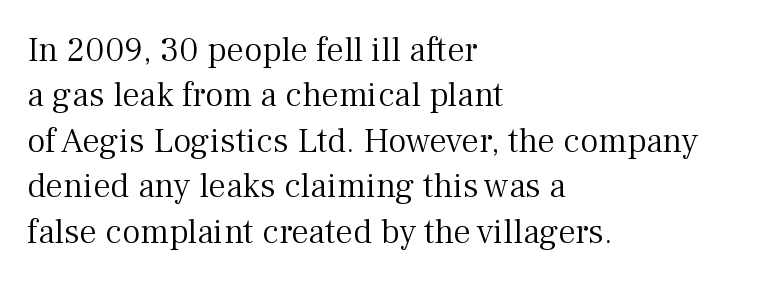
Horizontal alignment here is leftward, the default for most running prose. Weight: in the light-to-regular range. This rendering employs a face with finishing strokes, i.e., a serif. Quick note: not italic, upright.
